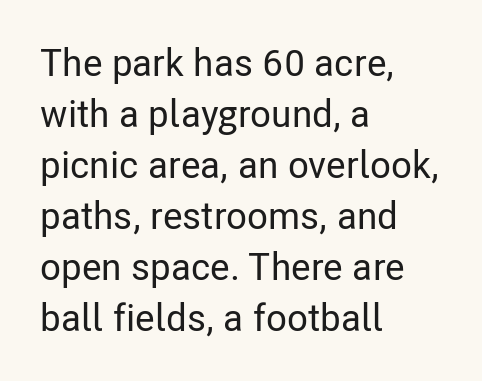
Q: Is the text italic (slanted)? A: No, it is upright.
Q: Is the typeface a serif or a sans-serif typeface? A: Sans-serif.
Q: Is the text underlined? A: No.
Q: How is the paragraph aligned? A: Left-aligned.
Q: Is the spacing between letters normal or unusually wide? A: Normal.
Q: Is the spacing between lines tight, normal or loose? A: Normal.
Q: Width (condensed, normal, or wide)? A: Condensed.
Q: Stroke contrast? A: Low.
Q: x-height? A: Medium.
Q: Monospaced? A: No.
